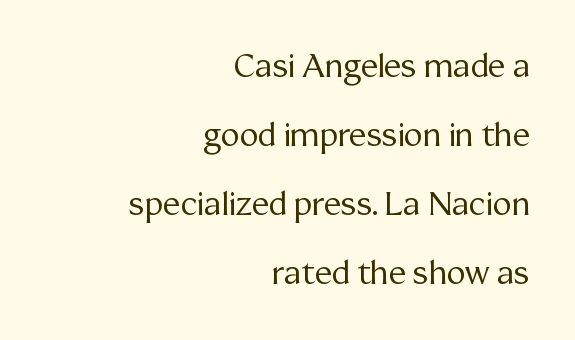
Q: Is the text bold? A: No.
Q: Is the text italic (slanted)? A: No, it is upright.
Q: Is the typeface a serif or a sans-serif typeface? A: Serif.
Q: Is the text underlined? A: No.
Q: How is the paragraph aligned? A: Right-aligned.
Q: Is the spacing between letters normal or unusually wide? A: Normal.
Q: Is the spacing between lines tight, normal or loose? A: Loose.
Q: Width (condensed, normal, or wide)? A: Normal.
Q: Stroke contrast? A: Medium.
Q: x-height? A: Medium.
Q: Monospaced? A: No.
